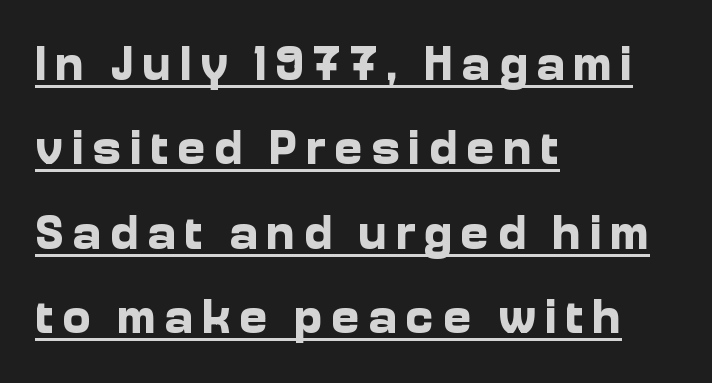
The image shows 49 px bold sans-serif type, upright; set left-aligned, line spacing 1.72x, underlined; low stroke contrast and a medium x-height.
